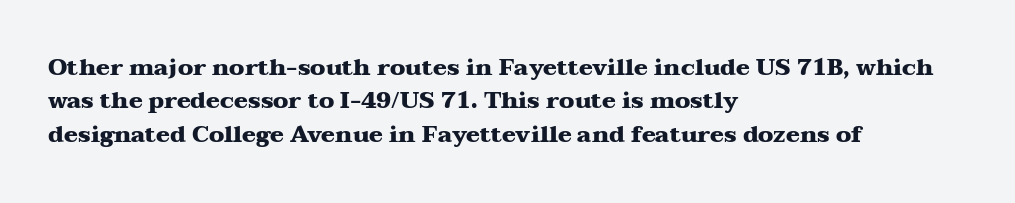
Every letter is thick-stroked: bold, no question. The space directly below the letters is spotless. How would I describe the line gaps? Plain and ordinary. A classic flush-left, rag-right setting is used for this passage. The specimen reads as upright at a glance.
